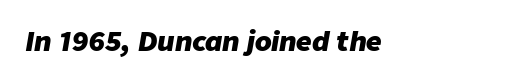
The image shows 27 px bold type, italic (leaning right); set normal letter spacing, not underlined.
